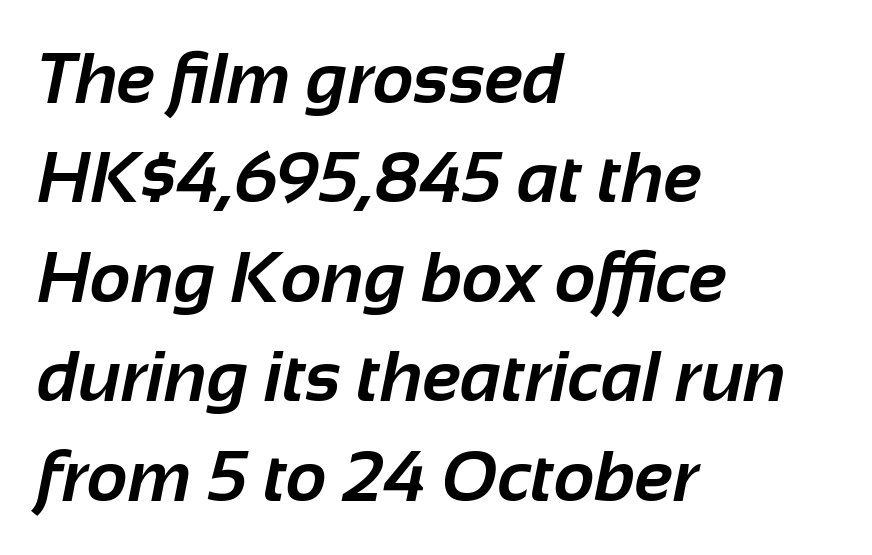
The image shows 71 px bold sans-serif type; set left-aligned, normal line spacing (1.4x), normal letter spacing, not underlined; low stroke contrast and a medium x-height.
